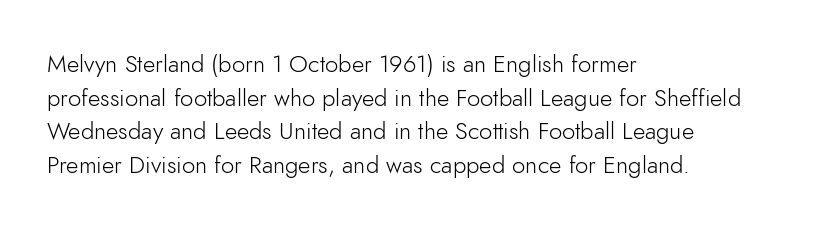
Does the copy run flush right? No — it runs flush left. Does extra space separate the letters? No, they use regular spacing. The letters look calm and open, with moderate or lighter stems. Beneath every word, the page is bare. Normally led — the rows are evenly, conventionally spaced.
